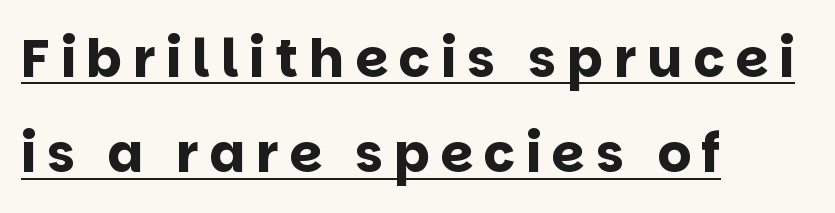
Q: Is the text bold? A: Yes.
Q: Is the text italic (slanted)? A: No, it is upright.
Q: Is the typeface a serif or a sans-serif typeface? A: Sans-serif.
Q: Is the text underlined? A: Yes.
Q: How is the paragraph aligned? A: Left-aligned.
Q: Is the spacing between letters normal or unusually wide? A: Unusually wide.
Q: Width (condensed, normal, or wide)? A: Normal.
Q: Stroke contrast? A: Low.
Q: x-height? A: Large.
Q: Monospaced? A: No.
